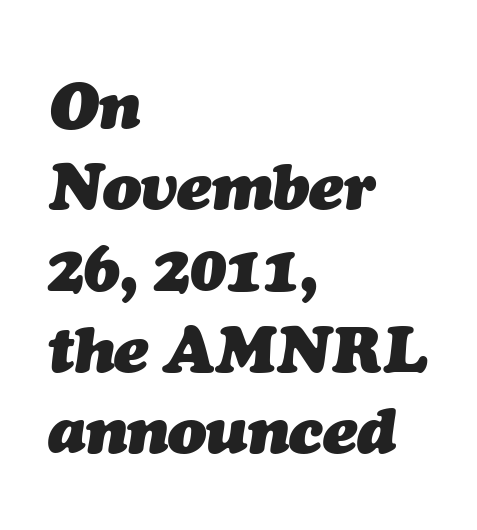
Q: Is the text bold? A: Yes.
Q: Is the text italic (slanted)? A: Yes, it leans right by about 7 degrees.
Q: Is the text underlined? A: No.
Q: How is the paragraph aligned? A: Left-aligned.
Q: Is the spacing between letters normal or unusually wide? A: Normal.
Q: Is the spacing between lines tight, normal or loose? A: Normal.
Q: Width (condensed, normal, or wide)? A: Normal.
Q: Stroke contrast? A: Medium.
Q: x-height? A: Medium.
Q: Monospaced? A: No.
